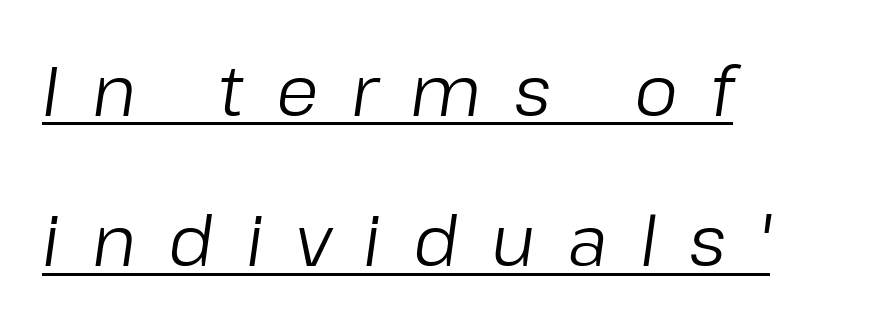
Q: Is the text bold? A: No.
Q: Is the text italic (slanted)? A: Yes, it leans right by about 8 degrees.
Q: Is the text underlined? A: Yes.
Q: How is the paragraph aligned? A: Left-aligned.
Q: Is the spacing between letters normal or unusually wide? A: Unusually wide.
Q: Is the spacing between lines tight, normal or loose? A: Loose.
Q: Width (condensed, normal, or wide)? A: Normal.
Q: Stroke contrast? A: Low.
Q: x-height? A: Medium.
Q: Monospaced? A: No.
